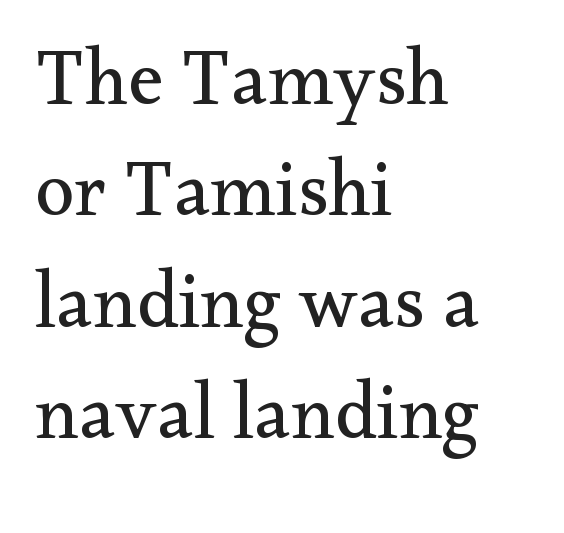
Every character sits straight up, as roman type does. The rendering shows small feet on the letterforms — a serif design. This reads as an unemphasized weight, regular at the heaviest. Check under the words: just untouched page. You could not count columns in this text — the font is proportionally spaced. Students, observe: this is what conventionally led text looks like.
